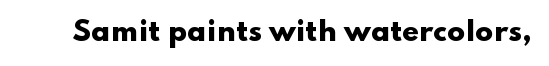
What stands out about the letter spacing? Nothing — it is the standard amount. No italicization has been applied; the sample stays upright. The gap between lines stays unmarked. Thick stems and heavy bowls — unmistakably bold.
